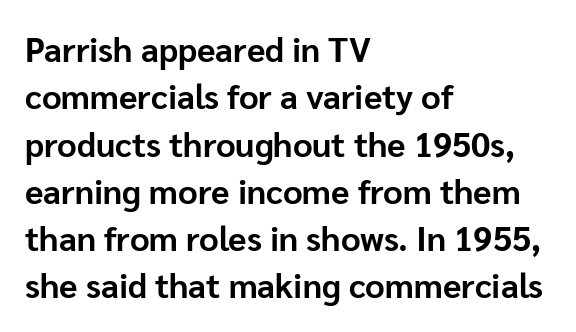
The lines are quadded left. Lines of text with bare space underneath. This rendering leaves character spacing at its baseline value. Ordinary non-slanted type is in use. I'd call this a sans setting — the letters go barefoot.
